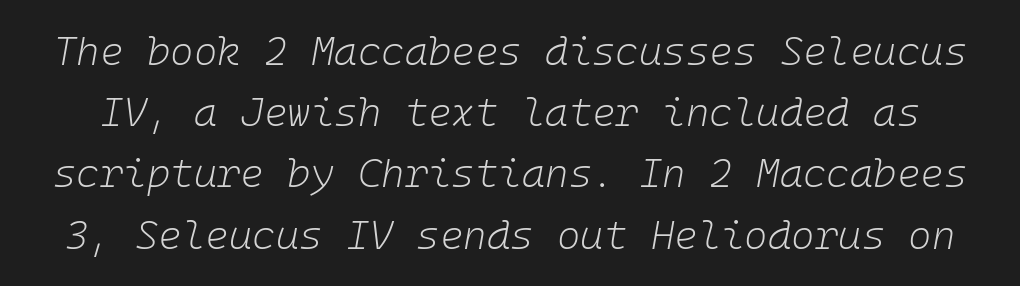
The image shows 40 px light type, italic (leaning right), monospaced; set normal line spacing (1.53x), normal letter spacing, not underlined; low stroke contrast and a medium x-height.
